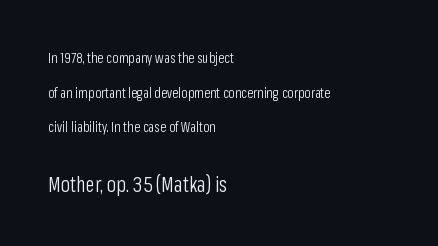
Q: Is the text bold? A: No.
Q: Is the text italic (slanted)? A: No, it is upright.
Q: Is the text underlined? A: No.
Q: How is the paragraph aligned? A: Left-aligned.
Q: Is the spacing between letters normal or unusually wide? A: Normal.
Q: Is the spacing between lines tight, normal or loose? A: Loose.
Q: Which block of text is set in a larger size, the first (top) or the second (bottom)? A: The second (bottom) one.
